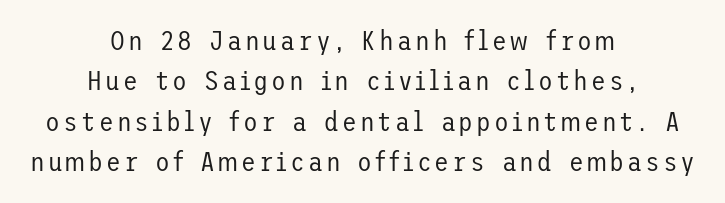
Q: Is the text bold? A: No.
Q: Is the text italic (slanted)? A: No, it is upright.
Q: Is the text underlined? A: No.
Q: How is the paragraph aligned? A: Centered.
Q: Is the spacing between lines tight, normal or loose? A: Normal.
